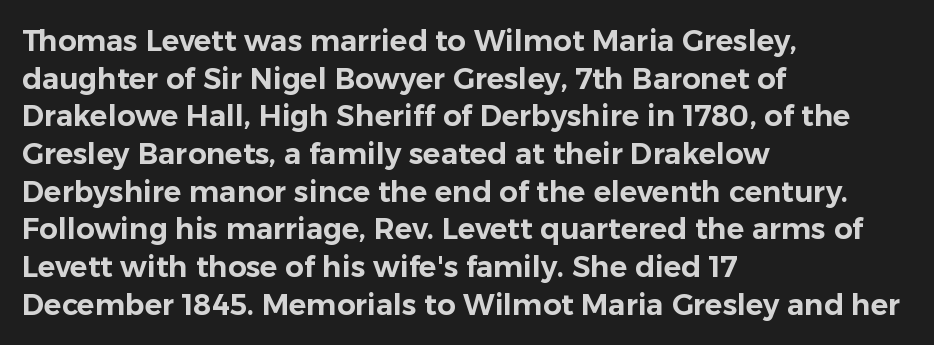
The image shows 29 px sans-serif type, upright; set left-aligned, normal line spacing (1.3x), normal letter spacing, not underlined; low stroke contrast and a medium x-height.
